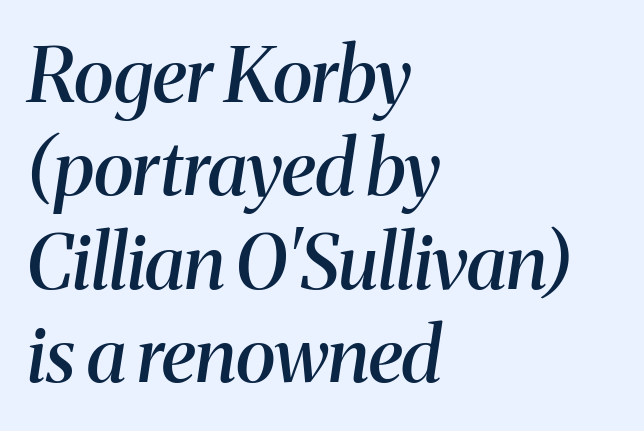
Q: Is the text bold? A: Semi-bold.
Q: Is the text italic (slanted)? A: Yes, it leans right by about 8 degrees.
Q: Is the typeface a serif or a sans-serif typeface? A: Serif.
Q: Is the text underlined? A: No.
Q: How is the paragraph aligned? A: Left-aligned.
Q: Is the spacing between letters normal or unusually wide? A: Normal.
Q: Width (condensed, normal, or wide)? A: Normal.
Q: Stroke contrast? A: Medium.
Q: x-height? A: Medium.
Q: Monospaced? A: No.
